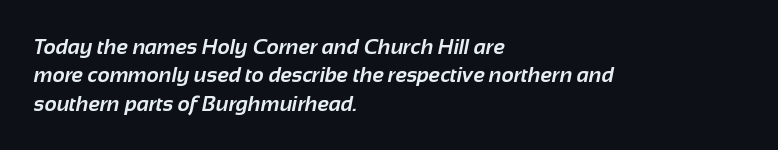
A typesetter would call this leading conventional body-copy spacing. Is the block centered? No — it sits flush against the left margin. Characters follow at the spacing the type designer built in. Strokes here are thick enough to call this a true bold. The foot of each line stays bare and open.
